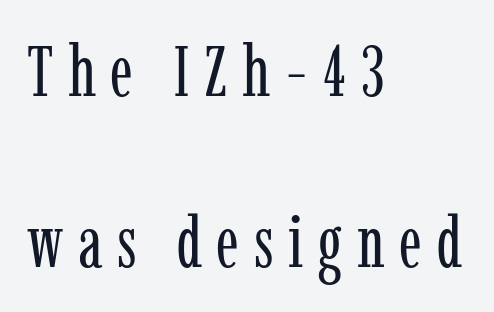
What stands out about the letter spacing? Its width — letters are far apart. Every row of glyphs begins at an identical x-position on the left. Vertically, the passage feels expansive, rows floating well apart. Unbolded letterforms with no extra heft. These lines are rendered in a variable-pitch font.
